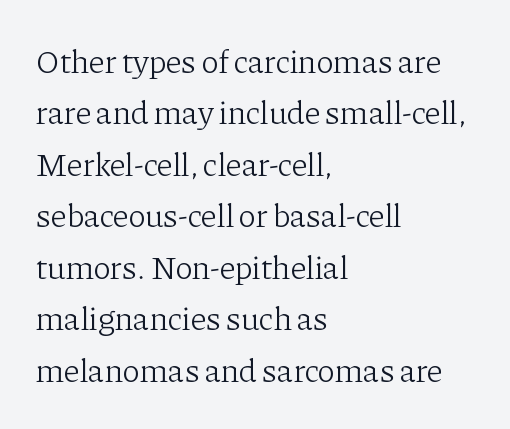
The baseline area is clear. These lines keep a tight, regular rhythm from letter to letter. Normally led — the rows are evenly, conventionally spaced. The characters display serif detailing at their extremities. This is roman type, the default non-slanted kind. The font is comparable to plain body text, perhaps lighter.
